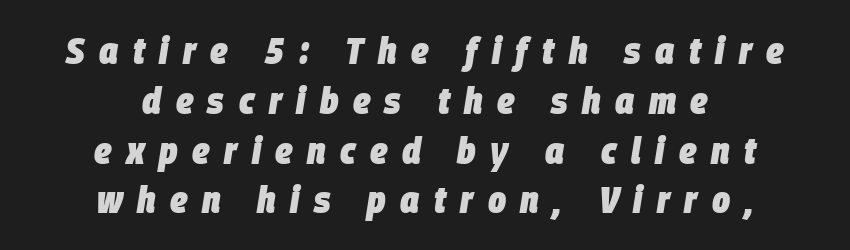
Q: Is the text bold? A: Yes.
Q: Is the text italic (slanted)? A: Yes, it leans right by about 9 degrees.
Q: Is the text underlined? A: No.
Q: How is the paragraph aligned? A: Centered.
Q: Is the spacing between letters normal or unusually wide? A: Unusually wide.
Q: Is the spacing between lines tight, normal or loose? A: Normal.
Q: Width (condensed, normal, or wide)? A: Condensed.
Q: Stroke contrast? A: Low.
Q: x-height? A: Large.
Q: Monospaced? A: No.
